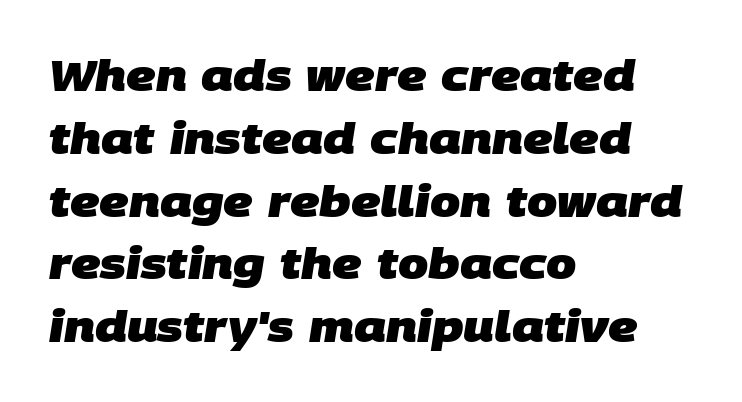
Q: Is the text bold? A: Yes.
Q: Is the typeface a serif or a sans-serif typeface? A: Sans-serif.
Q: Is the text underlined? A: No.
Q: How is the paragraph aligned? A: Left-aligned.
Q: Is the spacing between letters normal or unusually wide? A: Normal.
Q: Is the spacing between lines tight, normal or loose? A: Normal.
Q: Width (condensed, normal, or wide)? A: Normal.
Q: Stroke contrast? A: Low.
Q: x-height? A: Large.
Q: Monospaced? A: No.
